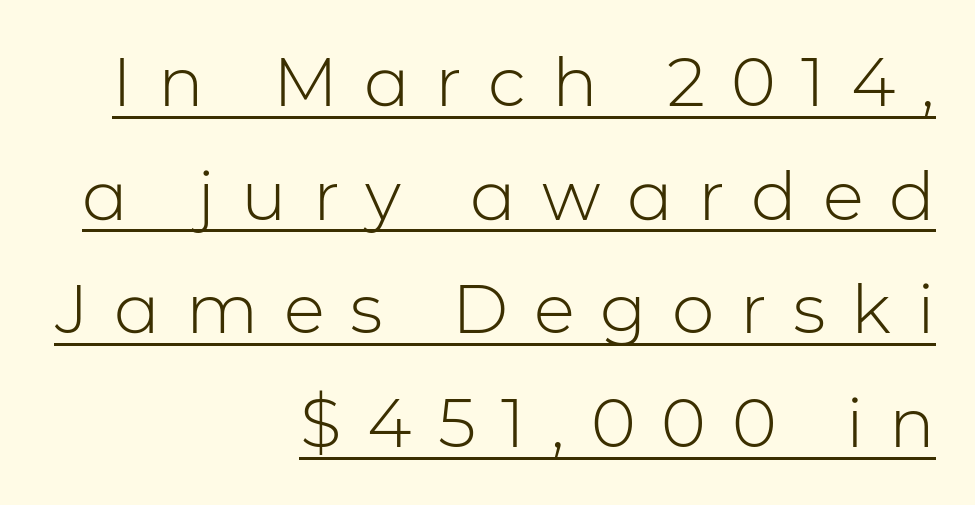
Q: Is the text bold? A: No.
Q: Is the text italic (slanted)? A: No, it is upright.
Q: Is the typeface a serif or a sans-serif typeface? A: Sans-serif.
Q: Is the text underlined? A: Yes.
Q: How is the paragraph aligned? A: Right-aligned.
Q: Is the spacing between letters normal or unusually wide? A: Unusually wide.
Q: Is the spacing between lines tight, normal or loose? A: Normal.
Q: Width (condensed, normal, or wide)? A: Normal.
Q: Stroke contrast? A: Low.
Q: x-height? A: Medium.
Q: Monospaced? A: No.
